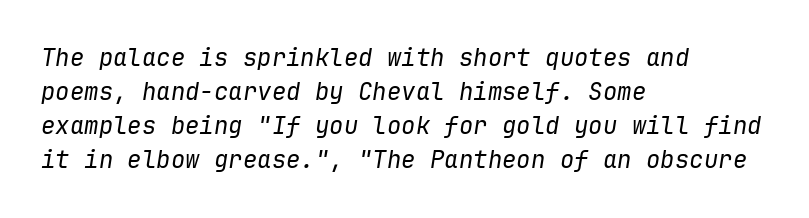
The image shows 24 px text type, italic (leaning right); set left-aligned, normal line spacing (1.42x), normal letter spacing, not underlined.
